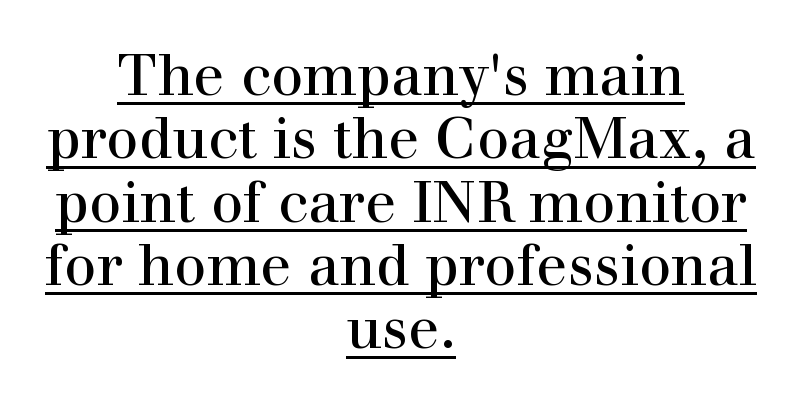
Q: Is the text bold? A: No.
Q: Is the text italic (slanted)? A: No, it is upright.
Q: Is the typeface a serif or a sans-serif typeface? A: Serif.
Q: Is the text underlined? A: Yes.
Q: How is the paragraph aligned? A: Centered.
Q: Is the spacing between letters normal or unusually wide? A: Normal.
Q: Is the spacing between lines tight, normal or loose? A: Tight.
Q: Width (condensed, normal, or wide)? A: Normal.
Q: Stroke contrast? A: High.
Q: x-height? A: Medium.
Q: Monospaced? A: No.
